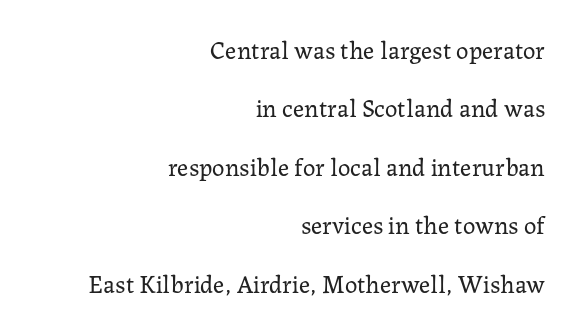
{"italic": "no", "bold": "no", "underline": "no", "align": "right", "line_spacing": "loose", "line_spacing_ratio": 2.34, "letter_spacing": "normal", "letter_spacing_em": 0.0, "glyph_px": 25}
